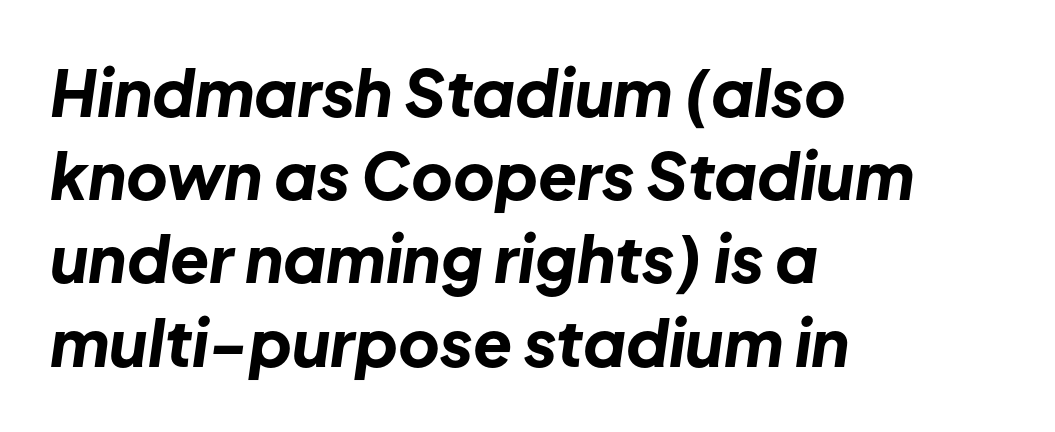
Letters rest on an invisible, unmarked baseline. These lines carry a lot of weight — the face is fully bold. There's an unmistakable incline to the writing here. One glance says typical: line gaps are just what's usual.
